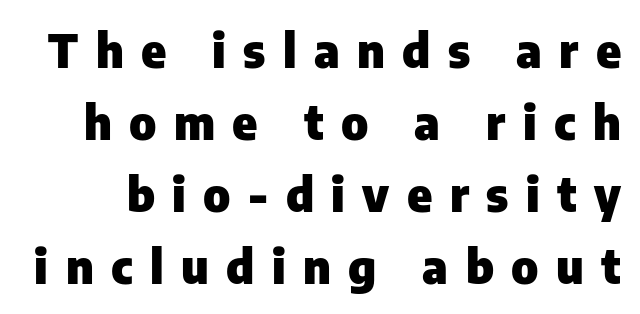
{"serif": "no", "italic": "no", "bold": "yes", "weight": "heavy", "width": "normal", "stroke_contrast": "low", "x_height": "medium", "monospaced": "no", "underline": "no", "line_spacing": "normal", "line_spacing_ratio": 1.53, "letter_spacing": "wide", "letter_spacing_em": 0.37, "glyph_px": 47}
